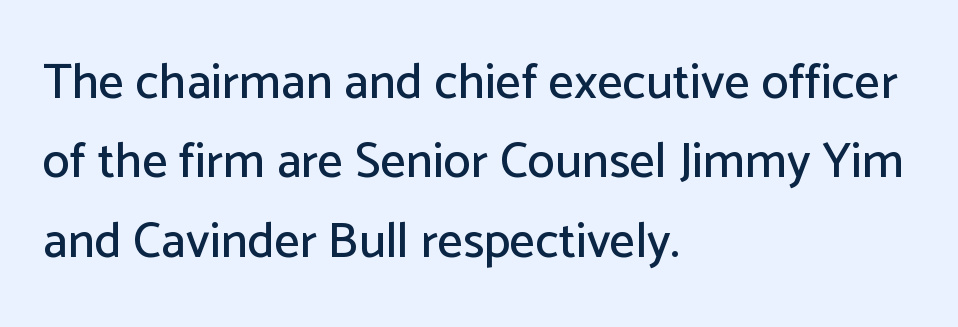
The image shows 50 px sans-serif type, upright; set left-aligned, normal line spacing (1.59x), normal letter spacing, not underlined; low stroke contrast and a medium x-height.
